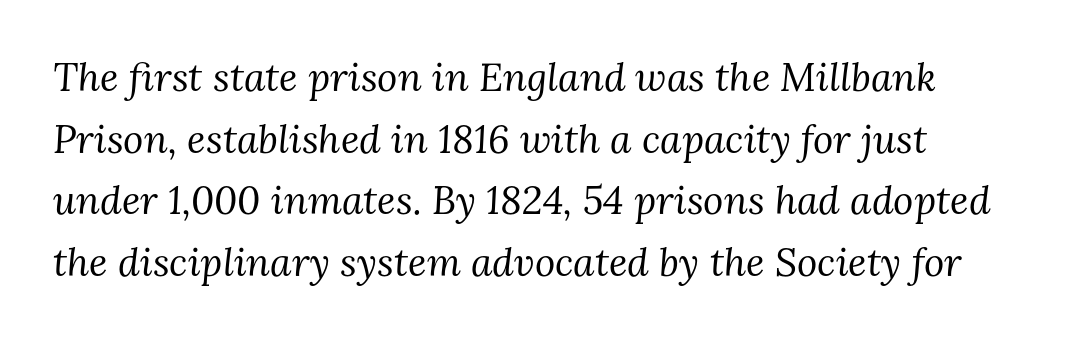
{"serif": "yes", "italic": "yes", "lean": "right", "slant_degrees": 3, "bold": "no", "weight": "regular", "width": "normal", "stroke_contrast": "medium", "x_height": "medium", "monospaced": "no", "underline": "no", "line_spacing": "normal", "line_spacing_ratio": 1.58, "letter_spacing": "normal", "letter_spacing_em": 0.0, "glyph_px": 39}
